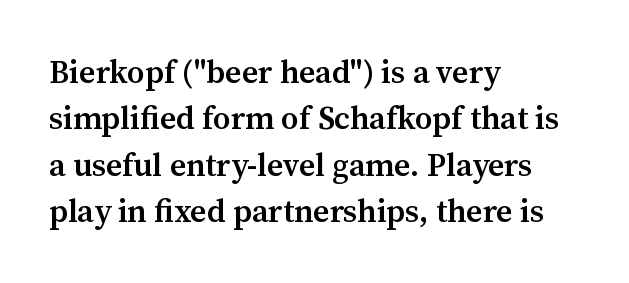
{"serif": "yes", "italic": "no", "bold": "semi", "weight": "semibold", "width": "normal", "stroke_contrast": "medium", "x_height": "medium", "monospaced": "no", "underline": "no", "align": "left", "line_spacing": "normal", "line_spacing_ratio": 1.45, "letter_spacing": "normal", "letter_spacing_em": 0.0, "glyph_px": 32}
